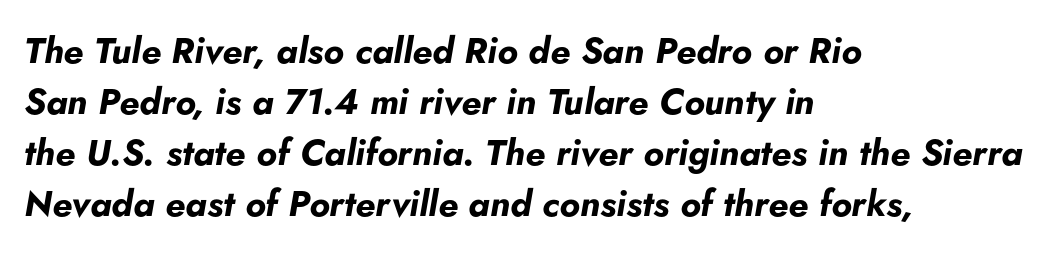
All the whitespace from short lines collects on the right. Evenly set lines give the paragraph a standard silhouette. Style check: oblique. These lines are rendered in a variable-pitch font. Nobody drew a line under any word here. Inter-character spacing is left at the font's built-in metrics.
